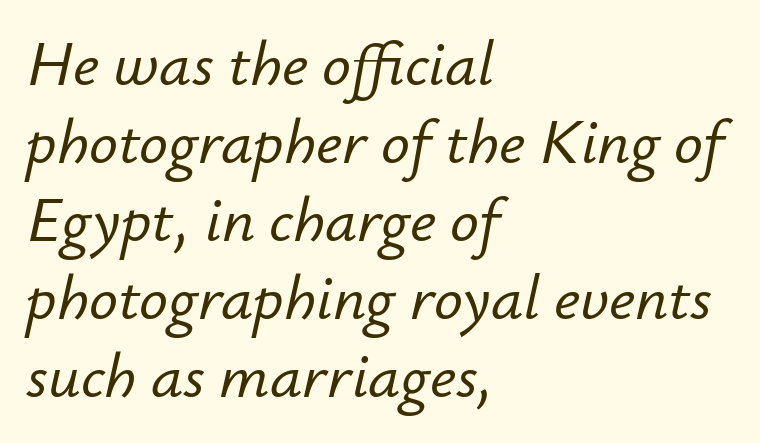
The image shows 64 px text type, italic (leaning right); set left-aligned, line spacing 1.22x, normal letter spacing, not underlined; low stroke contrast and a small x-height.
